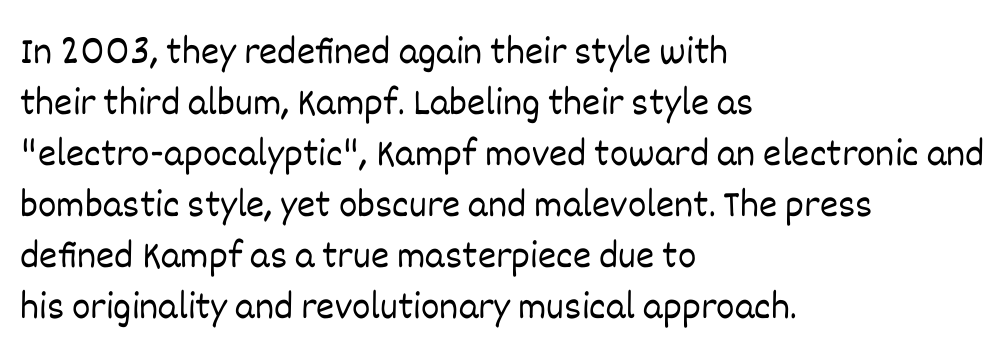
{"italic": "no", "bold": "no", "weight": "light", "width": "normal", "stroke_contrast": "low", "x_height": "large", "monospaced": "no", "underline": "no", "align": "left", "line_spacing": "normal", "line_spacing_ratio": 1.31, "letter_spacing": "normal", "letter_spacing_em": 0.0, "glyph_px": 39}
